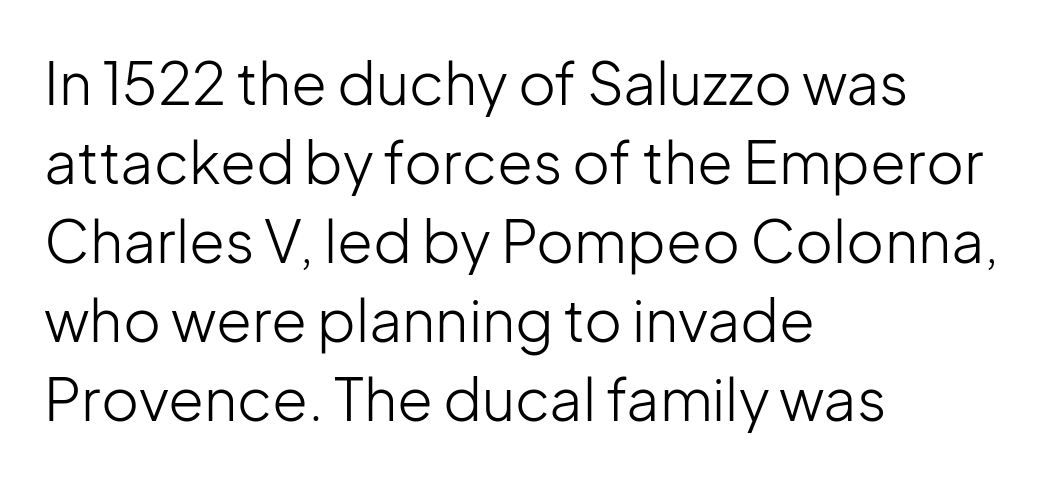
{"serif": "no", "italic": "no", "bold": "no", "weight": "light", "width": "normal", "stroke_contrast": "low", "x_height": "medium", "monospaced": "no", "underline": "no", "align": "left", "line_spacing": "normal", "line_spacing_ratio": 1.36, "letter_spacing": "normal", "letter_spacing_em": 0.0, "glyph_px": 58}
